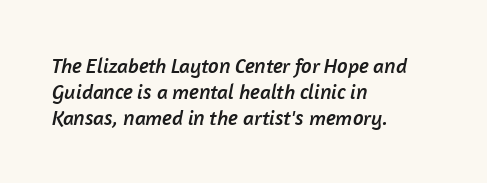
Q: Is the text underlined? A: No.
Q: How is the paragraph aligned? A: Left-aligned.
Q: Is the spacing between letters normal or unusually wide? A: Normal.
